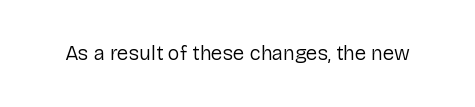
{"italic": "no", "bold": "no", "underline": "no", "letter_spacing": "normal", "letter_spacing_em": 0.0, "glyph_px": 20}
